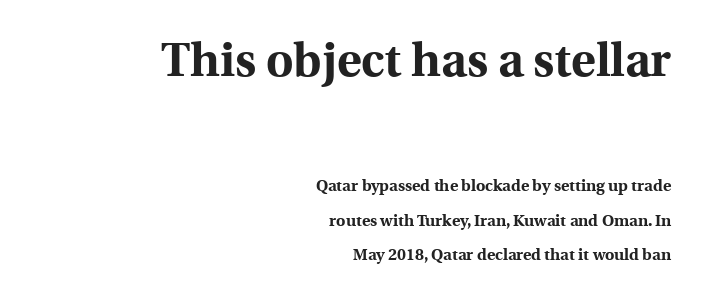
Observe the serifs anchoring each vertical stroke in this sample. Each letter keeps its own natural width here, so spacing adapts to shape. The line-height multiplier appears high, well above default. Each glyph is drawn with heavy, bold strokes. In terms of letterspacing, this is plain default setting.
